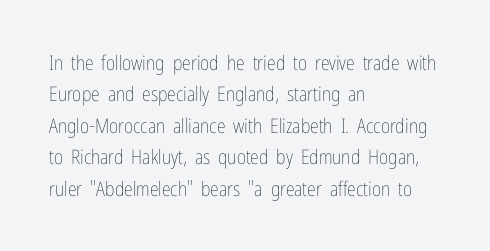
Q: Is the text bold? A: No.
Q: Is the text italic (slanted)? A: No, it is upright.
Q: Is the text underlined? A: No.
Q: How is the paragraph aligned? A: Left-aligned.
Q: Is the spacing between letters normal or unusually wide? A: Normal.
Q: Is the spacing between lines tight, normal or loose? A: Normal.
